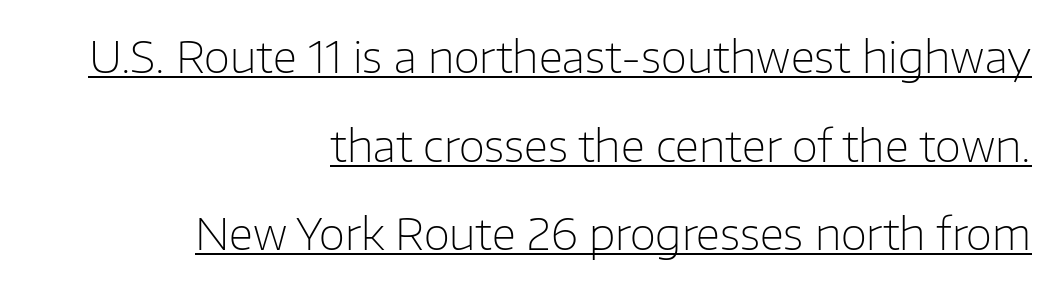
{"serif": "no", "italic": "no", "bold": "no", "weight": "light", "width": "normal", "stroke_contrast": "low", "x_height": "medium", "monospaced": "no", "underline": "yes", "align": "right", "line_spacing": "loose", "line_spacing_ratio": 2.06, "letter_spacing": "normal", "letter_spacing_em": 0.0, "glyph_px": 43}
